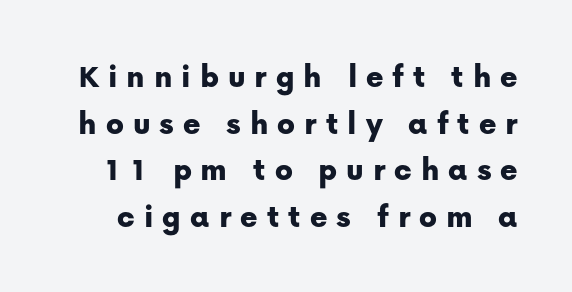
The image shows 33 px sans-serif type, upright; set normal line spacing (1.41x), unusually wide letter spacing (+0.27 em), not underlined; low stroke contrast and a medium x-height.
